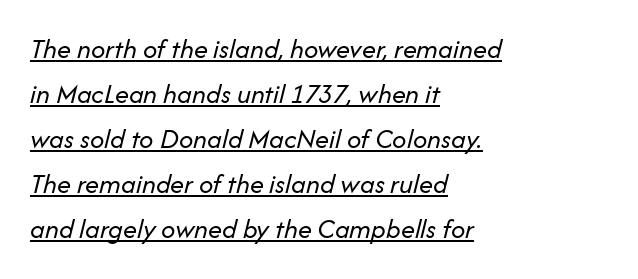
The image shows 28 px regular-weight type, italic (leaning right); set left-aligned, normal line spacing (1.61x), normal letter spacing, underlined; low stroke contrast and a medium x-height.
